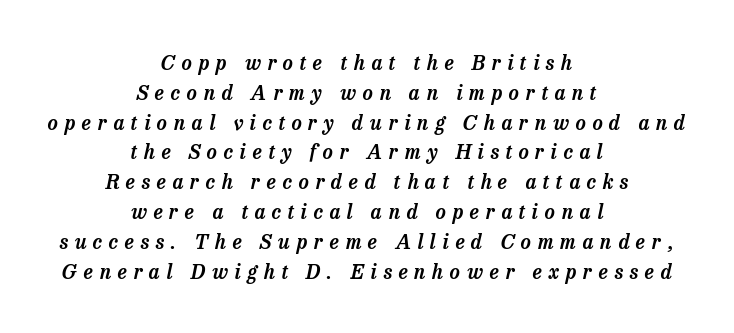
The string is rendered with underlining switched off. A normal amount of white space separates one row of letters from the next. Look at the tracking — it's clearly loosened, letters drifting apart. The passage is arranged like a title page — every line centered.
